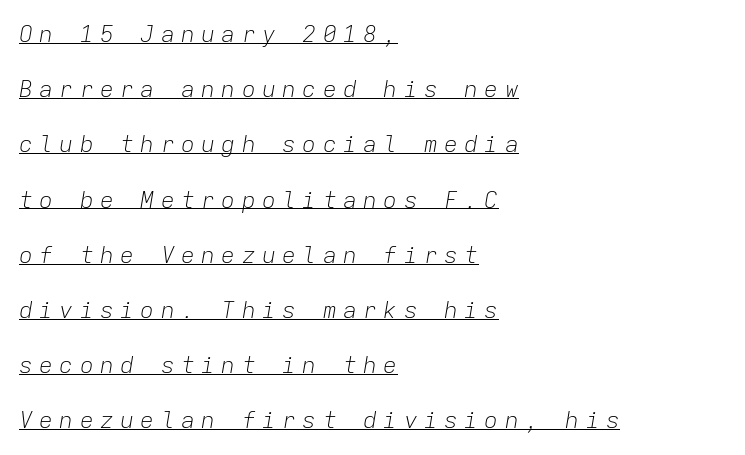
Q: Is the text bold? A: No.
Q: Is the text italic (slanted)? A: Yes, it leans right by about 9 degrees.
Q: Is the text underlined? A: Yes.
Q: How is the paragraph aligned? A: Left-aligned.
Q: Is the spacing between letters normal or unusually wide? A: Unusually wide.
Q: Is the spacing between lines tight, normal or loose? A: Loose.
